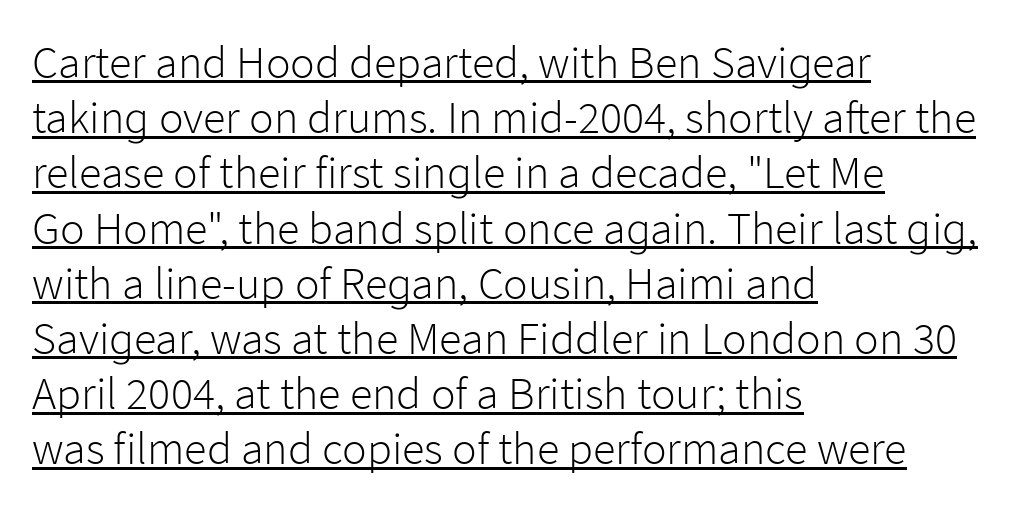
The image shows 46 px light sans-serif type, upright; set left-aligned, line spacing 1.2x, normal letter spacing, underlined; low stroke contrast and a medium x-height.
